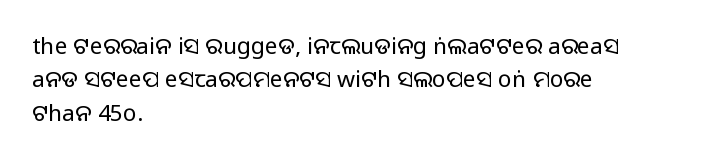
The rendering uses a moderate line-height, typical for paragraphs. These lines were composed using upright roman letters. The gaps between neighbouring characters are ordinary and unremarkable. Has an underline been added? It has not. Line starts are locked; line ends wander.
